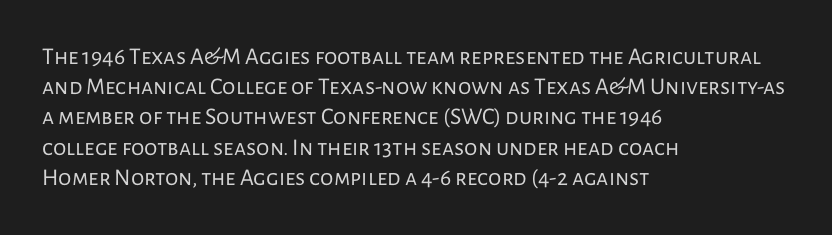
The weight would be labelled regular, book, light, or lighter still. Every stem runs plumb, perpendicular to the baseline. Descender tails drop into unmarked territory. One glance says typical: line gaps are just what's usual.
